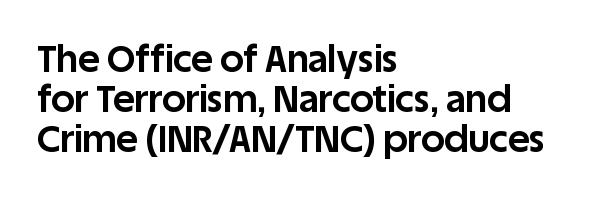
Q: Is the text bold? A: Yes.
Q: Is the text italic (slanted)? A: No, it is upright.
Q: Is the typeface a serif or a sans-serif typeface? A: Sans-serif.
Q: Is the text underlined? A: No.
Q: How is the paragraph aligned? A: Left-aligned.
Q: Is the spacing between letters normal or unusually wide? A: Normal.
Q: Is the spacing between lines tight, normal or loose? A: Tight.
Q: Width (condensed, normal, or wide)? A: Normal.
Q: Stroke contrast? A: Low.
Q: x-height? A: Large.
Q: Monospaced? A: No.
